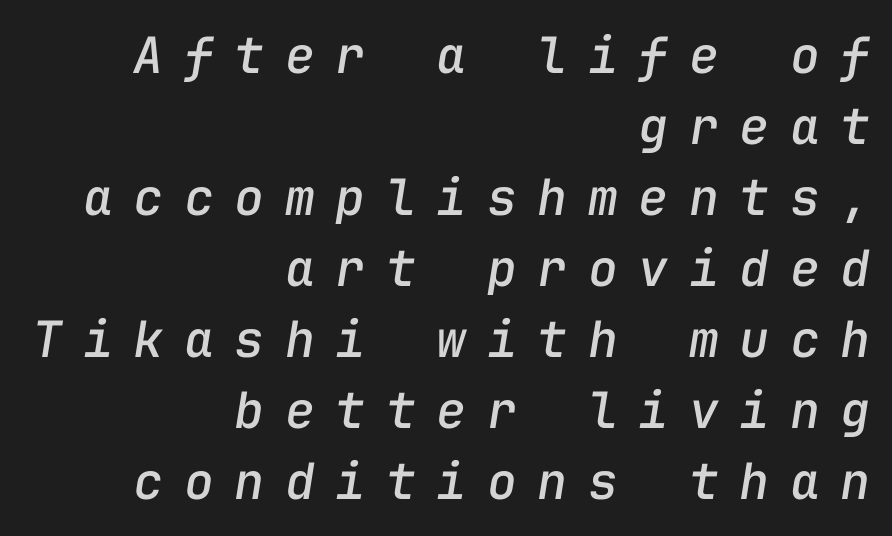
{"italic": "yes", "lean": "right", "slant_degrees": 9, "width": "normal", "stroke_contrast": "low", "x_height": "medium", "monospaced": "yes", "underline": "no", "align": "right", "line_spacing": "normal", "line_spacing_ratio": 1.42, "letter_spacing": "wide", "letter_spacing_em": 0.41, "glyph_px": 50}
